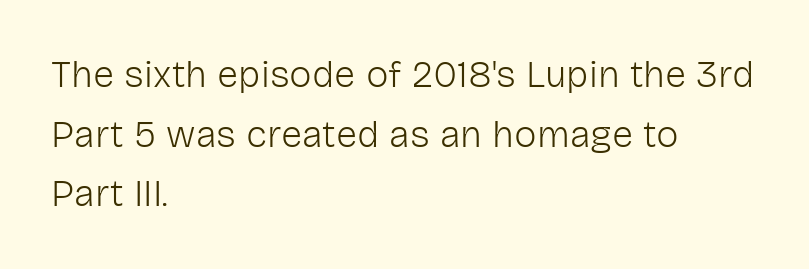
Q: Is the text bold? A: No.
Q: Is the text italic (slanted)? A: No, it is upright.
Q: Is the typeface a serif or a sans-serif typeface? A: Sans-serif.
Q: Is the text underlined? A: No.
Q: How is the paragraph aligned? A: Left-aligned.
Q: Is the spacing between letters normal or unusually wide? A: Normal.
Q: Is the spacing between lines tight, normal or loose? A: Normal.
Q: Width (condensed, normal, or wide)? A: Normal.
Q: Stroke contrast? A: Low.
Q: x-height? A: Medium.
Q: Monospaced? A: No.
